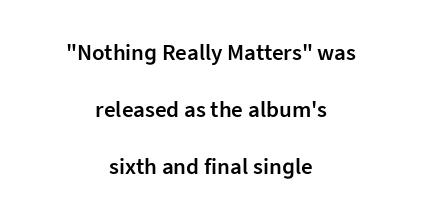
Weight: semibold (demi). There is no visible air inserted between adjacent glyphs. These lines stand farther apart than default settings would place them. Layout note: lines centered.
